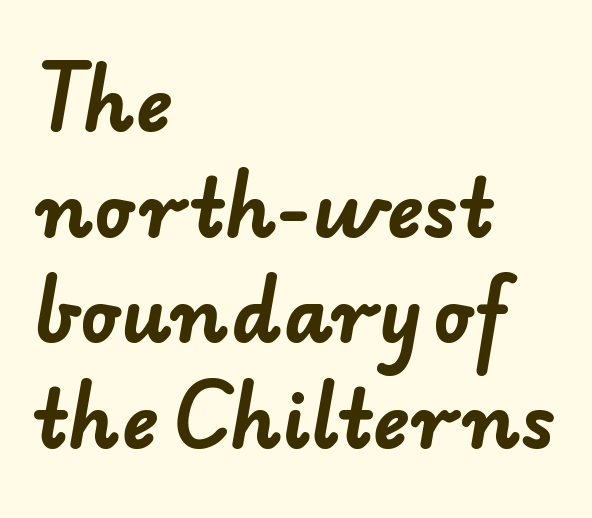
The image shows 76 px bold sans-serif type; set left-aligned, normal line spacing (1.39x), normal letter spacing, not underlined; low stroke contrast and a small x-height.
